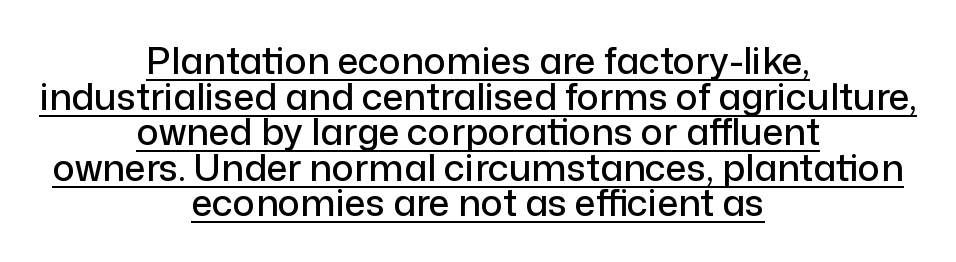
A rule runs beneath these lines of type. A typesetter would label this face a sans. Visually the block forms a symmetrical silhouette, jagged on both flanks. When letters stand straight like this, we call the style roman or upright. Baseline-to-baseline distance is barely more than the letter height. This rendering leaves character spacing at its baseline value.
